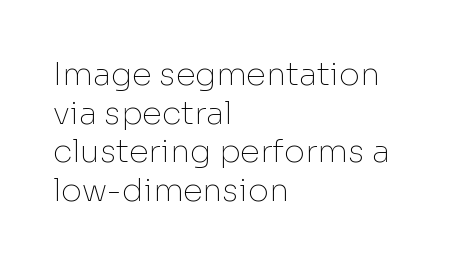
Compared with a centered layout, this one pins lines to the left instead. Each letter keeps its own natural width here, so spacing adapts to shape. Heaviness? Minimal to ordinary, like unemphasized prose. No feet cap the strokes, marking this as sans-serif type.
